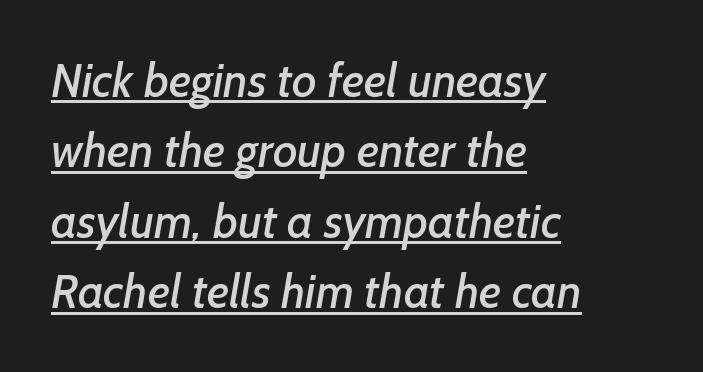
{"serif": "no", "width": "normal", "stroke_contrast": "low", "x_height": "medium", "monospaced": "no", "underline": "yes", "align": "left", "line_spacing": "normal", "line_spacing_ratio": 1.5, "letter_spacing": "normal", "letter_spacing_em": 0.0, "glyph_px": 47}
